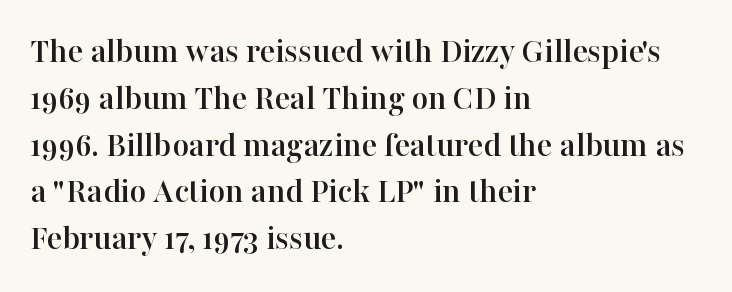
The image shows 36 px serif type, upright; set left-aligned, normal line spacing (1.3x), normal letter spacing, not underlined; high stroke contrast and a medium x-height.
